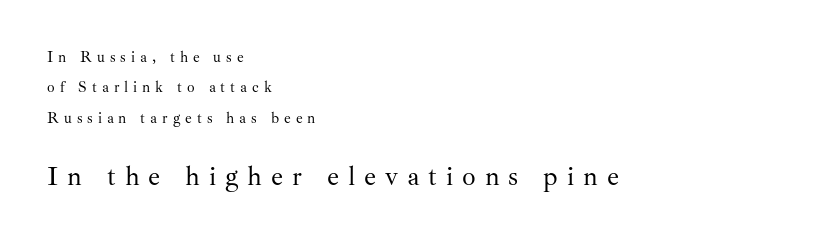
Layout note: lines flush left. Note: smaller setting up top, larger setting below. Any mark beneath the type? The region is blank. The axis of the letterforms is exactly vertical.
